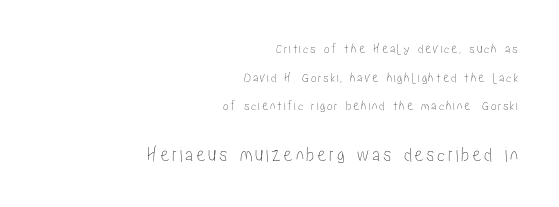
Ordinary non-slanted type is in use. Look at the glyph heights: the lower group is clearly the bigger setting. Rows of type keep a wide berth in the vertical direction. The space directly below the letters is spotless. In CSS terms this would be text-align: right.
